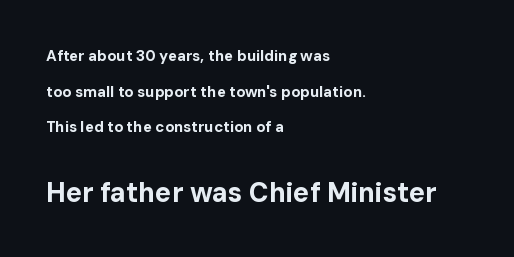
Caption: bold face, heavy strokes. The letters stand upright; this is a roman face. Two sizes are in play, and the larger belongs to the second block. Default kerning and tracking; the words read as compact shapes.
